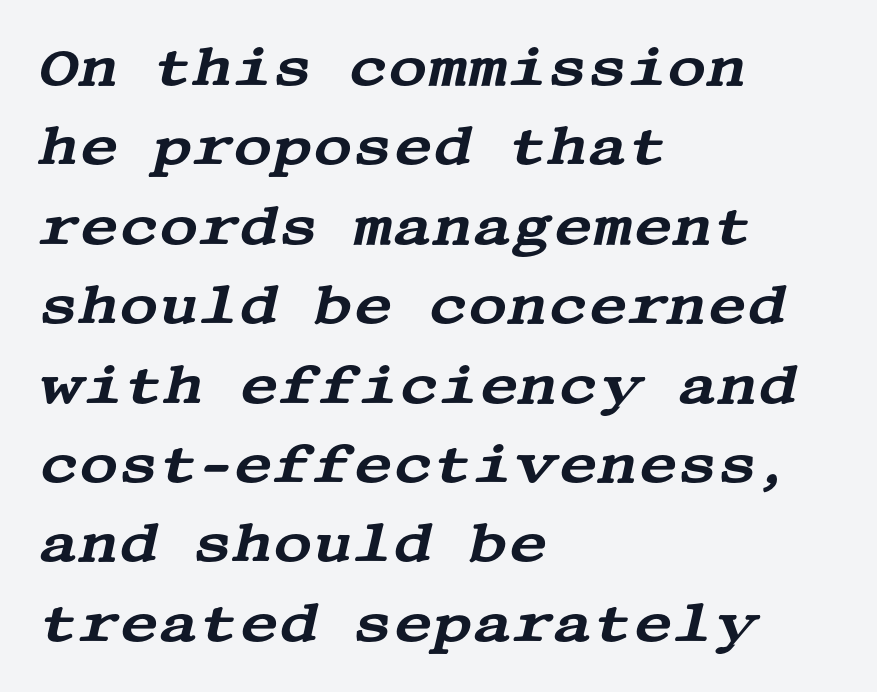
Q: Is the text italic (slanted)? A: Yes, it leans right by about 13 degrees.
Q: Is the typeface a serif or a sans-serif typeface? A: Serif.
Q: Is the text underlined? A: No.
Q: How is the paragraph aligned? A: Left-aligned.
Q: Is the spacing between letters normal or unusually wide? A: Normal.
Q: Is the spacing between lines tight, normal or loose? A: Normal.
Q: Width (condensed, normal, or wide)? A: Wide.
Q: Stroke contrast? A: Medium.
Q: x-height? A: Large.
